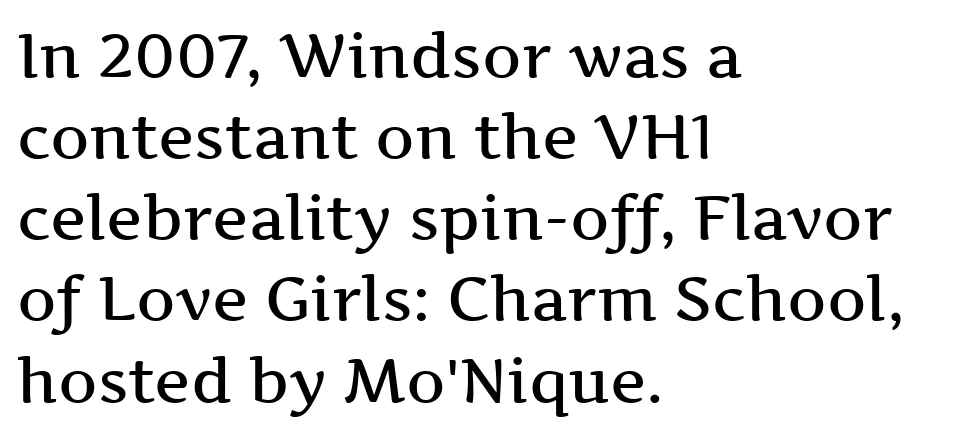
The rendering uses natural spacing where letterforms have individual widths. This sample uses a serif face. Tall strokes in this sample are plumb rather than angled. Letters rest on an invisible, unmarked baseline. Reading down the column, the eye jumps a familiar distance to each next line.
